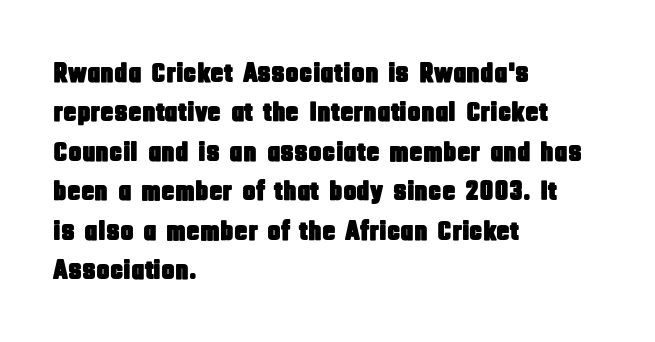
Q: Is the text italic (slanted)? A: No, it is upright.
Q: Is the typeface a serif or a sans-serif typeface? A: Sans-serif.
Q: Is the text underlined? A: No.
Q: How is the paragraph aligned? A: Left-aligned.
Q: Is the spacing between letters normal or unusually wide? A: Normal.
Q: Is the spacing between lines tight, normal or loose? A: Normal.
Q: Width (condensed, normal, or wide)? A: Condensed.
Q: Stroke contrast? A: Low.
Q: x-height? A: Large.
Q: Monospaced? A: No.
